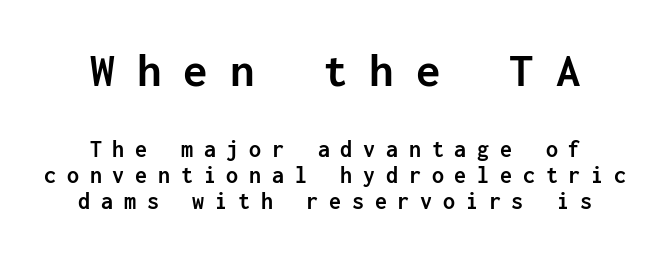
{"serif": "no", "italic": "no", "bold": "yes", "weight": "semibold", "width": "normal", "stroke_contrast": "low", "x_height": "medium", "monospaced": "yes", "underline": "no", "align": "center", "line_spacing": "tight", "line_spacing_ratio": 1.09, "letter_spacing": "wide", "letter_spacing_em": 0.45, "larger_block": "first", "size_ratio": 2.04, "glyph_px": 49}
